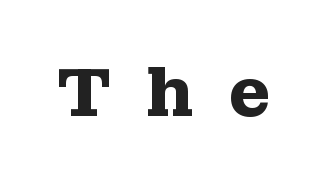
{"serif": "yes", "italic": "no", "bold": "yes", "weight": "heavy", "width": "wide", "stroke_contrast": "medium", "x_height": "medium", "monospaced": "no", "underline": "no", "letter_spacing": "wide", "letter_spacing_em": 0.49, "glyph_px": 69}
